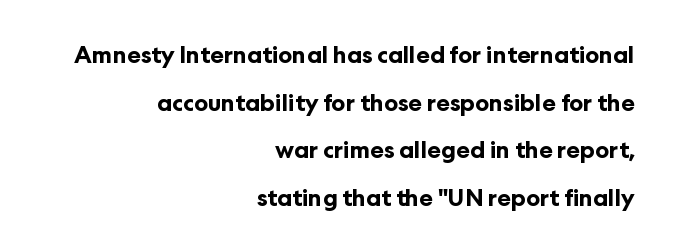
What weight is shown? A full bold with thick strokes. Every character sits straight up, as roman type does. A clean baseline with only descenders dipping below it. Each line ends at the same right margin while the left side varies. Caption: standard tracking, unaltered. Leading is clearly above the norm, producing a sparse column.
